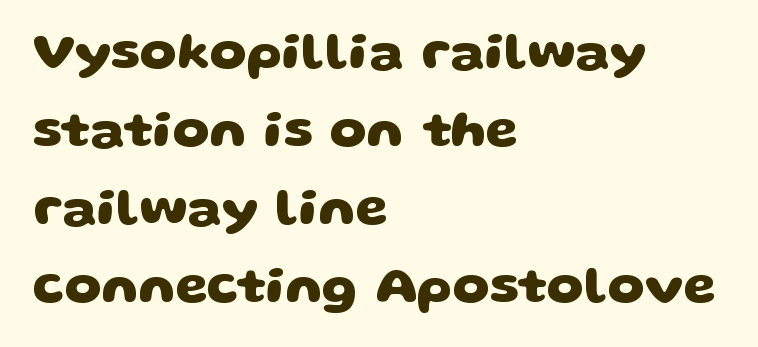
{"serif": "no", "bold": "yes", "weight": "heavy", "width": "wide", "stroke_contrast": "low", "x_height": "large", "monospaced": "no", "underline": "no", "align": "left", "line_spacing": "normal", "line_spacing_ratio": 1.5, "letter_spacing": "normal", "letter_spacing_em": 0.0, "glyph_px": 52}
